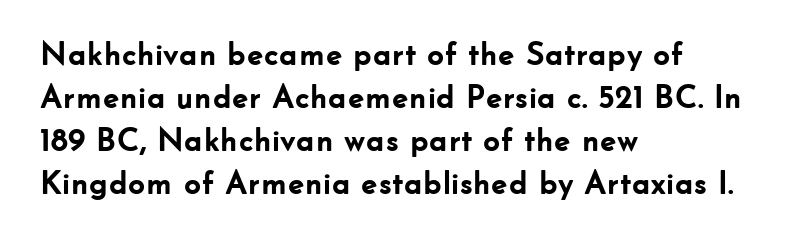
The image shows 33 px semibold sans-serif type, upright; set left-aligned, normal line spacing (1.3x), normal letter spacing, not underlined; low stroke contrast and a small x-height.
